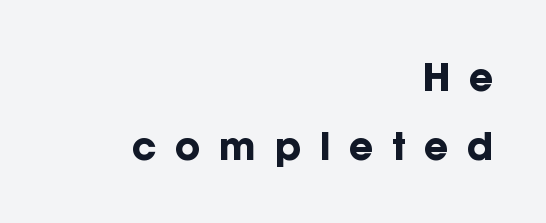
{"serif": "no", "italic": "no", "bold": "yes", "weight": "bold", "width": "normal", "stroke_contrast": "low", "x_height": "medium", "monospaced": "no", "underline": "no", "align": "right", "line_spacing_ratio": 1.81, "letter_spacing": "wide", "letter_spacing_em": 0.49, "glyph_px": 38}
